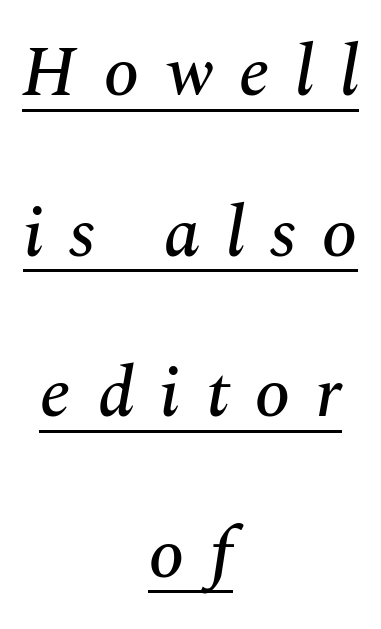
{"serif": "yes", "italic": "yes", "lean": "right", "slant_degrees": 10, "width": "normal", "stroke_contrast": "medium", "x_height": "medium", "monospaced": "no", "underline": "yes", "align": "center", "line_spacing": "loose", "line_spacing_ratio": 2.23, "letter_spacing": "wide", "letter_spacing_em": 0.35, "glyph_px": 72}
